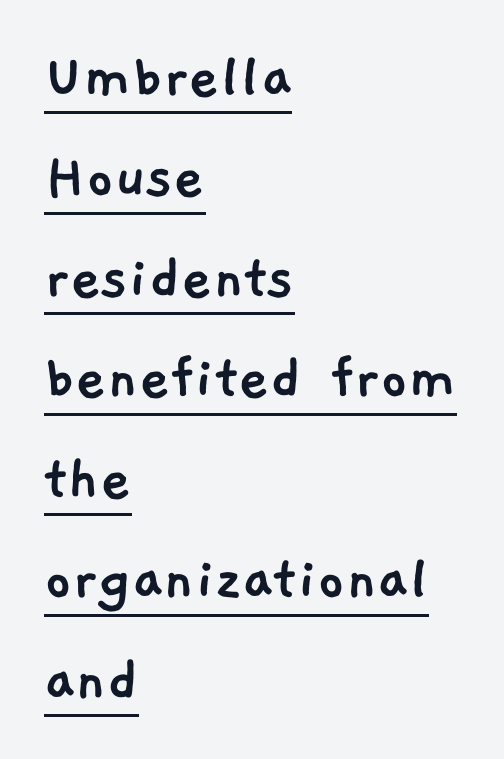
Q: Is the typeface a serif or a sans-serif typeface? A: Sans-serif.
Q: Is the text underlined? A: Yes.
Q: How is the paragraph aligned? A: Left-aligned.
Q: Is the spacing between letters normal or unusually wide? A: Normal.
Q: Is the spacing between lines tight, normal or loose? A: Normal.
Q: Width (condensed, normal, or wide)? A: Normal.
Q: Stroke contrast? A: Low.
Q: x-height? A: Medium.
Q: Monospaced? A: No.
